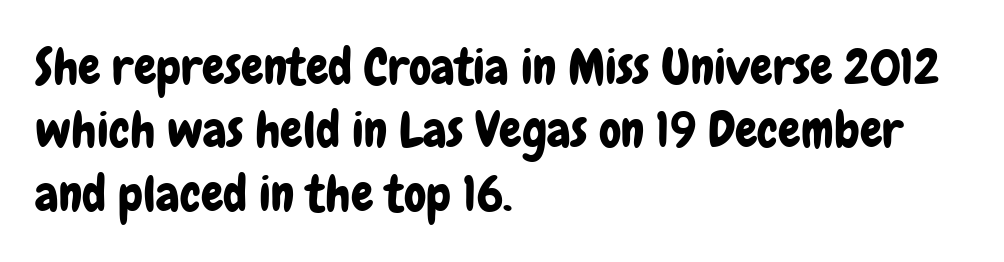
Q: Is the text italic (slanted)? A: No, it is upright.
Q: Is the typeface a serif or a sans-serif typeface? A: Sans-serif.
Q: Is the text underlined? A: No.
Q: How is the paragraph aligned? A: Left-aligned.
Q: Is the spacing between letters normal or unusually wide? A: Normal.
Q: Is the spacing between lines tight, normal or loose? A: Normal.
Q: Width (condensed, normal, or wide)? A: Condensed.
Q: Stroke contrast? A: Low.
Q: x-height? A: Medium.
Q: Monospaced? A: No.
